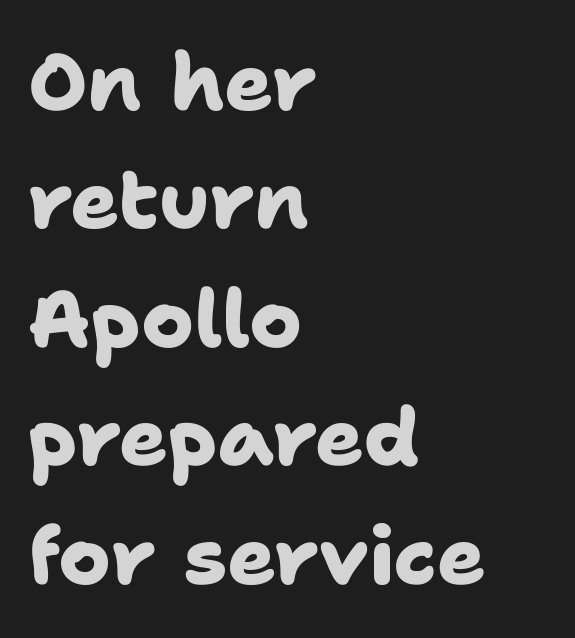
Q: Is the text bold? A: Yes.
Q: Is the typeface a serif or a sans-serif typeface? A: Sans-serif.
Q: Is the text underlined? A: No.
Q: How is the paragraph aligned? A: Left-aligned.
Q: Is the spacing between letters normal or unusually wide? A: Normal.
Q: Is the spacing between lines tight, normal or loose? A: Normal.
Q: Width (condensed, normal, or wide)? A: Normal.
Q: Stroke contrast? A: Low.
Q: x-height? A: Medium.
Q: Monospaced? A: No.
